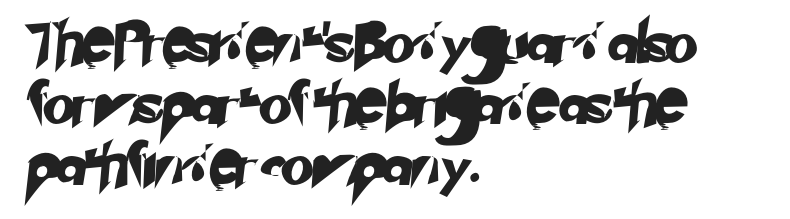
The image shows 42 px sans-serif type; set left-aligned, normal line spacing (1.45x), normal letter spacing, not underlined; low stroke contrast and a small x-height.
